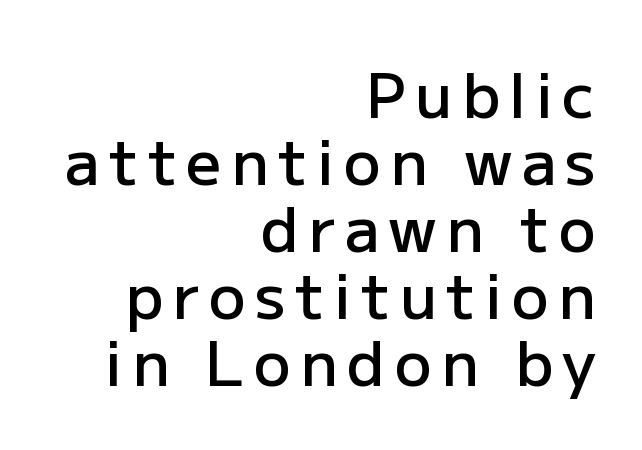
The image shows 62 px semibold sans-serif type, upright; set right-aligned, tight line spacing (1.08x), not underlined; low stroke contrast and a medium x-height.
